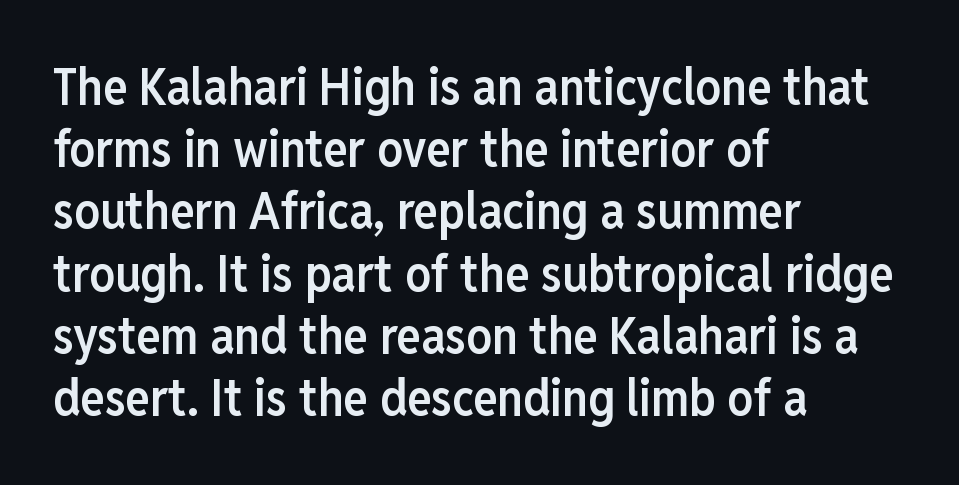
The setting favours the left margin, as ordinary paragraphs usually do. Serifs: no, the terminals of the letterforms are clean. These lines are rendered in a variable-pitch font. Tracking here is standard; glyphs follow each other at the usual distance.
